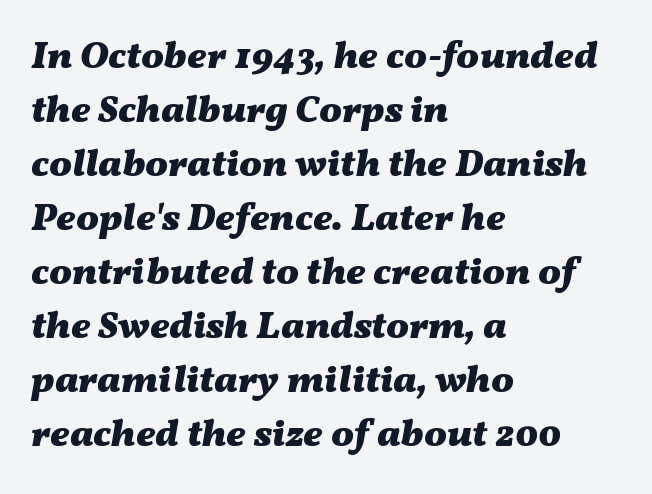
The image shows 38 px heavy, wide type, italic (leaning right); set left-aligned, normal line spacing (1.42x), normal letter spacing, not underlined; medium stroke contrast and a medium x-height.
